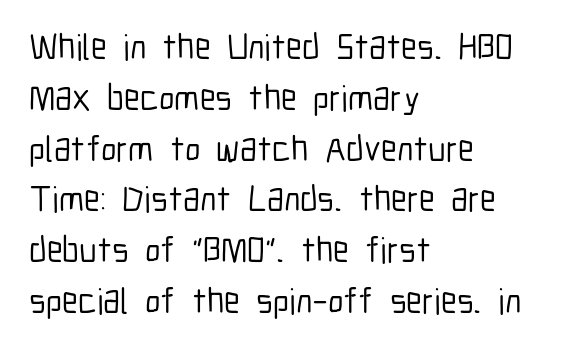
Q: Is the text italic (slanted)? A: No, it is upright.
Q: Is the typeface a serif or a sans-serif typeface? A: Sans-serif.
Q: Is the text underlined? A: No.
Q: How is the paragraph aligned? A: Left-aligned.
Q: Is the spacing between letters normal or unusually wide? A: Normal.
Q: Is the spacing between lines tight, normal or loose? A: Normal.
Q: Width (condensed, normal, or wide)? A: Condensed.
Q: Stroke contrast? A: Low.
Q: x-height? A: Medium.
Q: Monospaced? A: No.
